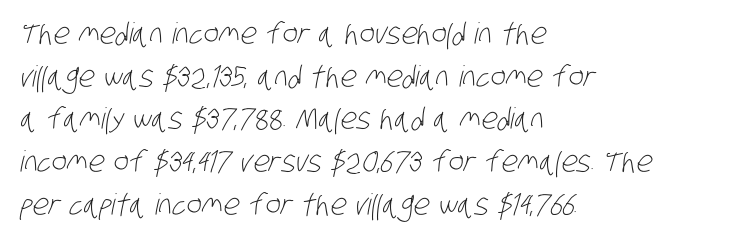
{"serif": "no", "bold": "no", "weight": "light", "width": "condensed", "stroke_contrast": "low", "x_height": "large", "monospaced": "no", "underline": "no", "align": "left", "line_spacing": "normal", "line_spacing_ratio": 1.47, "letter_spacing": "normal", "letter_spacing_em": 0.0, "glyph_px": 29}
